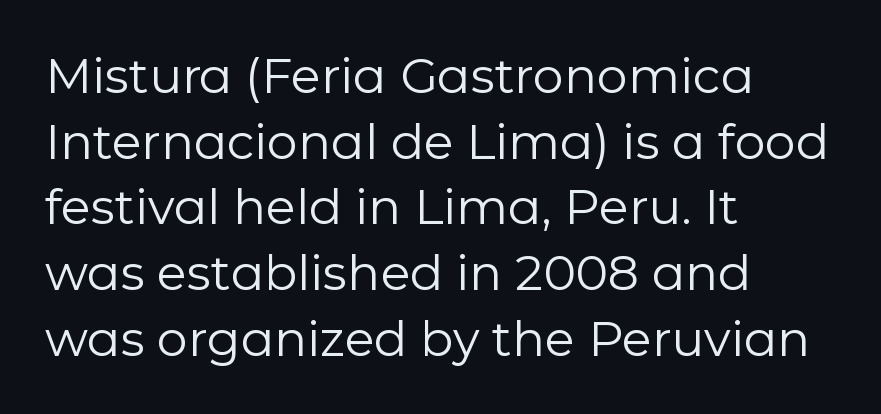
Descenders are the only things crossing below the line. The paragraph has a hard left edge and a soft right edge. The rendering uses natural spacing where letterforms have individual widths. Bold? No — there's no thickening of the strokes.
